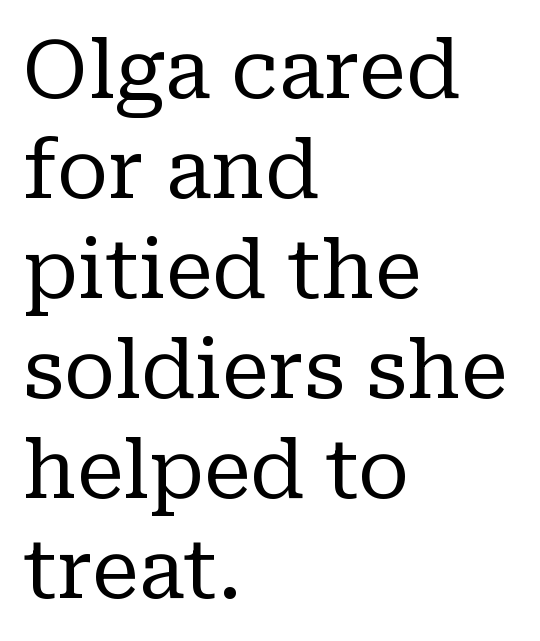
{"serif": "yes", "italic": "no", "bold": "no", "weight": "regular", "width": "normal", "stroke_contrast": "low", "x_height": "medium", "monospaced": "no", "underline": "no", "align": "left", "line_spacing": "normal", "line_spacing_ratio": 1.25, "letter_spacing": "normal", "letter_spacing_em": 0.0, "glyph_px": 80}
